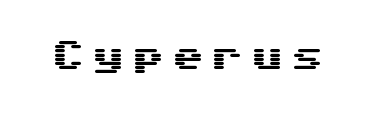
Q: Is the text italic (slanted)? A: No, it is upright.
Q: Is the typeface a serif or a sans-serif typeface? A: Sans-serif.
Q: Is the text underlined? A: No.
Q: Is the spacing between letters normal or unusually wide? A: Unusually wide.
Q: Width (condensed, normal, or wide)? A: Wide.
Q: Stroke contrast? A: Medium.
Q: x-height? A: Medium.
